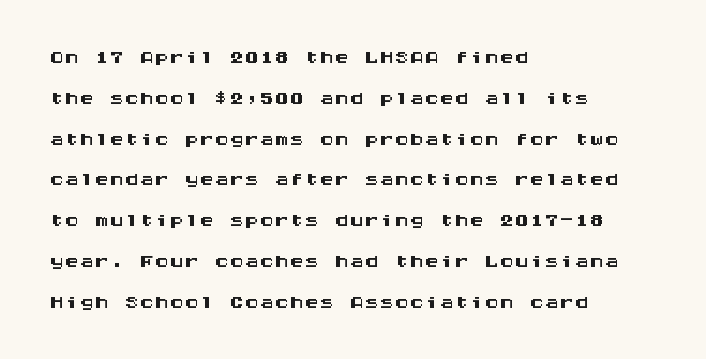
Q: Is the text italic (slanted)? A: No, it is upright.
Q: Is the typeface a serif or a sans-serif typeface? A: Sans-serif.
Q: Is the text underlined? A: No.
Q: How is the paragraph aligned? A: Left-aligned.
Q: Is the spacing between letters normal or unusually wide? A: Normal.
Q: Is the spacing between lines tight, normal or loose? A: Normal.
Q: Width (condensed, normal, or wide)? A: Wide.
Q: Stroke contrast? A: Medium.
Q: x-height? A: Large.
Q: Monospaced? A: Yes.
